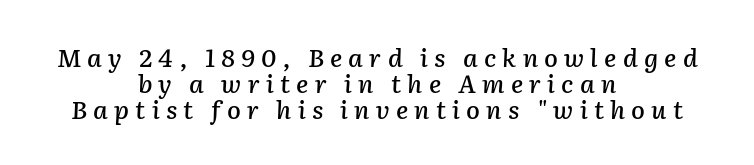
Descenders hang freely into open space. Compared with a flush-left layout, this one balances lines on the center instead. Each word looks stretched out because of the extra space between its letters. Characters are canted at an angle relative to the baseline's perpendicular.
